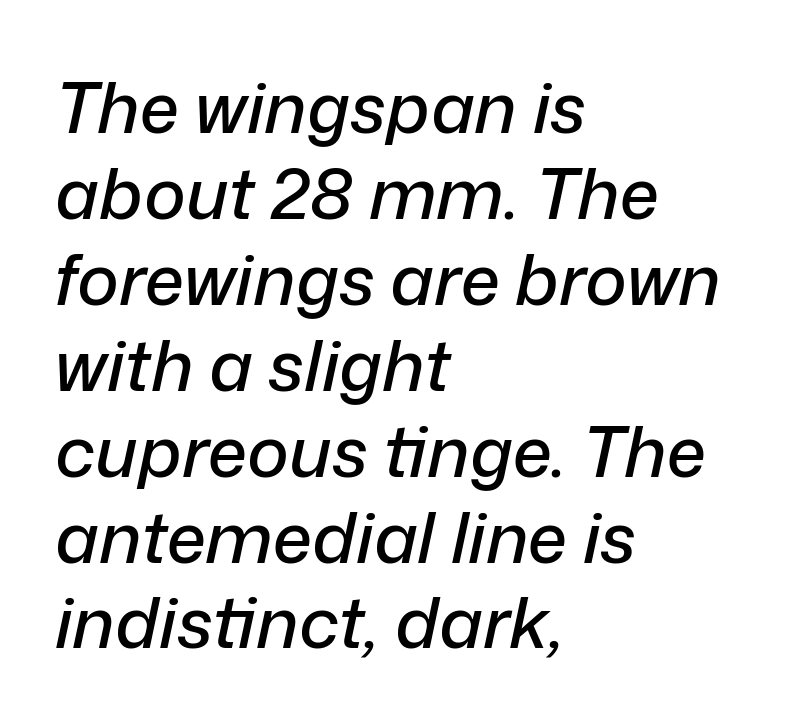
You could call the tracking neutral — neither tight nor loose. The specimen reads as italic at a glance. Character widths vary here, with narrow letters taking less room than wide ones. A clean baseline with only descenders dipping below it. The passage is arranged the way most books set body copy — flush left.
